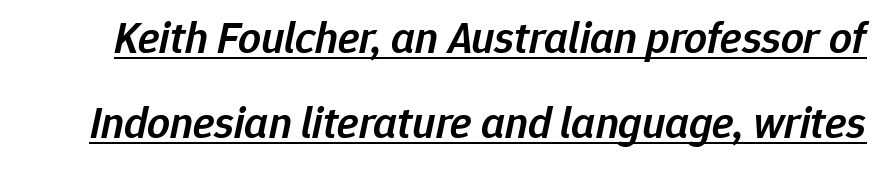
The image shows 45 px semibold type, italic (leaning right); set line spacing 1.89x, normal letter spacing, underlined; low stroke contrast and a medium x-height.
